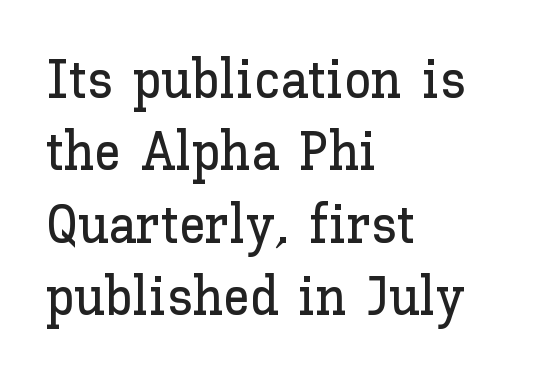
Q: Is the text italic (slanted)? A: No, it is upright.
Q: Is the text underlined? A: No.
Q: How is the paragraph aligned? A: Left-aligned.
Q: Is the spacing between letters normal or unusually wide? A: Normal.
Q: Is the spacing between lines tight, normal or loose? A: Normal.
Q: Width (condensed, normal, or wide)? A: Normal.
Q: Stroke contrast? A: Low.
Q: x-height? A: Medium.
Q: Monospaced? A: No.
